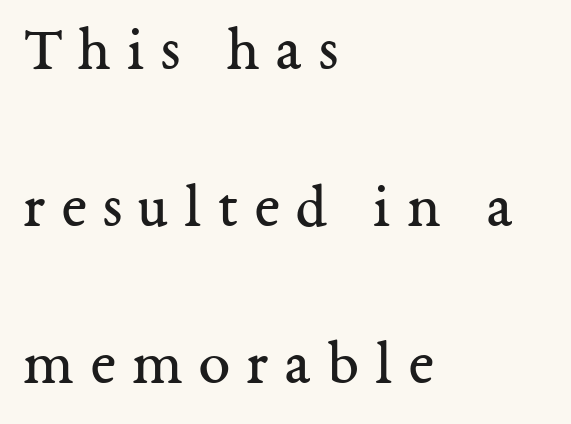
Q: Is the text bold? A: No.
Q: Is the text italic (slanted)? A: No, it is upright.
Q: Is the typeface a serif or a sans-serif typeface? A: Serif.
Q: Is the text underlined? A: No.
Q: How is the paragraph aligned? A: Left-aligned.
Q: Is the spacing between letters normal or unusually wide? A: Unusually wide.
Q: Is the spacing between lines tight, normal or loose? A: Loose.
Q: Width (condensed, normal, or wide)? A: Normal.
Q: Stroke contrast? A: Medium.
Q: x-height? A: Medium.
Q: Monospaced? A: No.
